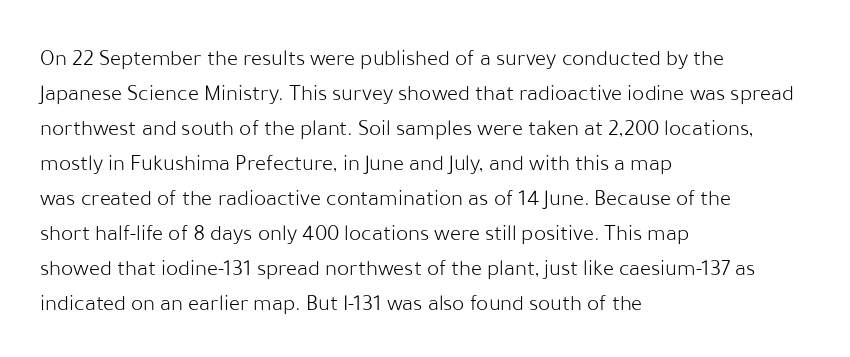
Weight: not bold — regular or lighter. The typesetter chose a ragged-right arrangement here. Each new line begins a customary step beneath the previous one. You could call the tracking neutral — neither tight nor loose. Only glyphs here, with clear space below each row. You can tell it's not italic because the verticals are truly vertical.
